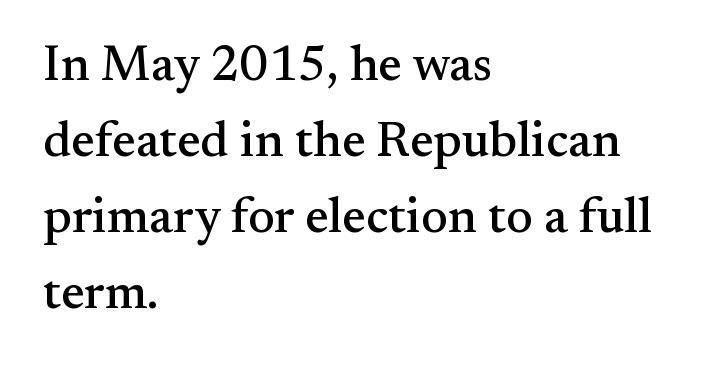
Honestly, the letter spacing is just normal — you wouldn't notice it. Just letters on the line, the space beneath them empty. Regular leading. The lettering stays uniformly vertical, giving the passage a roman look. The ragged edge is on the right, which tells us the setting is flush left.
